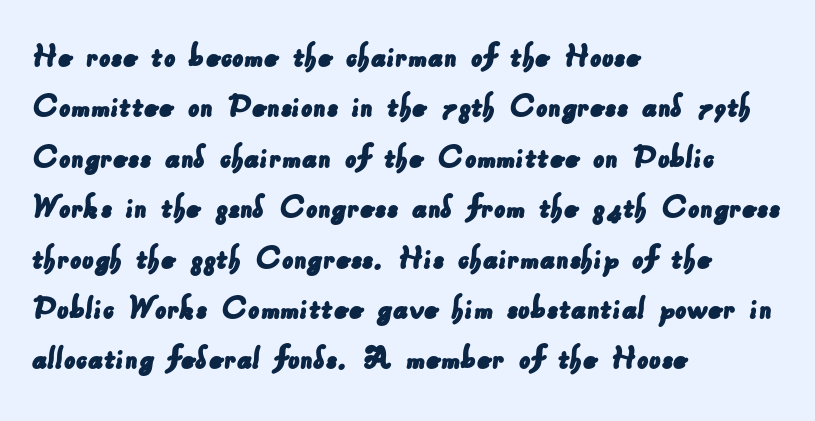
{"serif": "no", "width": "normal", "stroke_contrast": "low", "x_height": "small", "monospaced": "no", "underline": "no", "align": "left", "line_spacing": "normal", "line_spacing_ratio": 1.4, "letter_spacing": "normal", "letter_spacing_em": 0.0, "glyph_px": 36}
